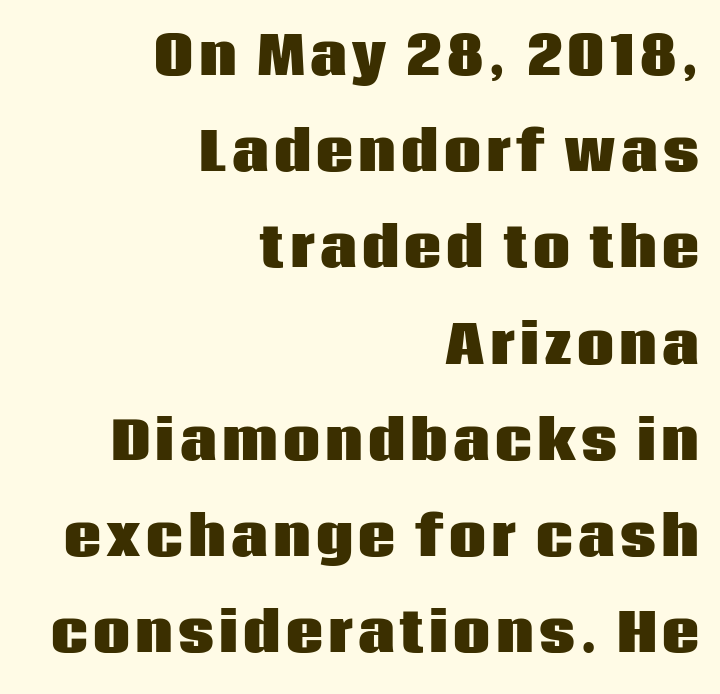
The image shows 52 px heavy sans-serif type, upright; set right-aligned, line spacing 1.85x, not underlined; low stroke contrast and a large x-height.
